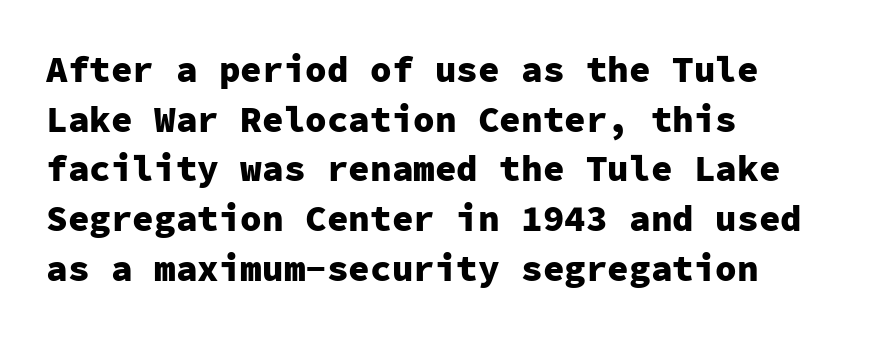
Q: Is the text bold? A: Yes.
Q: Is the text italic (slanted)? A: No, it is upright.
Q: Is the typeface a serif or a sans-serif typeface? A: Sans-serif.
Q: Is the text underlined? A: No.
Q: How is the paragraph aligned? A: Left-aligned.
Q: Is the spacing between letters normal or unusually wide? A: Normal.
Q: Is the spacing between lines tight, normal or loose? A: Normal.
Q: Width (condensed, normal, or wide)? A: Normal.
Q: Stroke contrast? A: Low.
Q: x-height? A: Medium.
Q: Monospaced? A: Yes.
